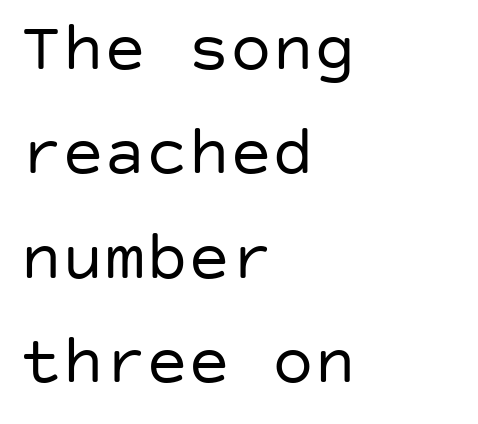
The image shows 70 px regular-weight sans-serif type, upright; set left-aligned, normal line spacing (1.49x), normal letter spacing, not underlined; low stroke contrast and a large x-height.
